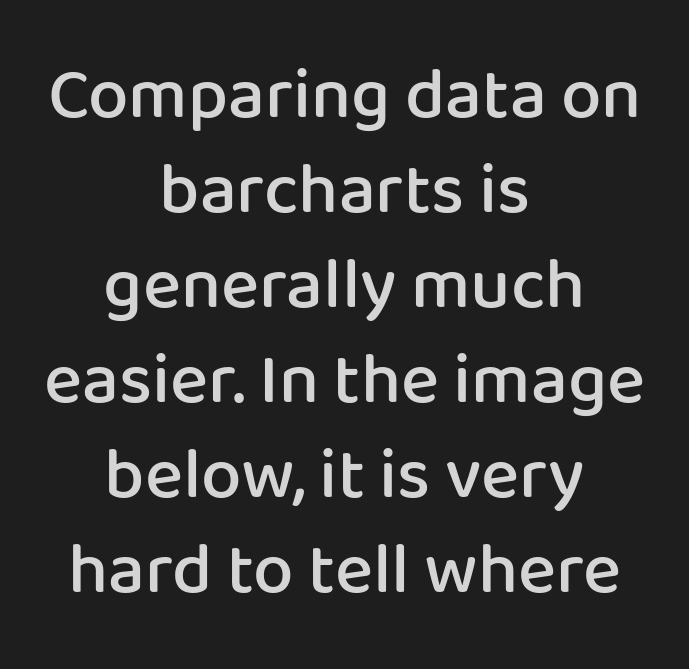
Compared with a flush-left layout, this one balances lines on the center instead. A fair bit of extra ink — the face is semibold, not bold. Underlining? Definitely not there. Style check: upright. How would I describe the line gaps? Plain and ordinary. Classification — sans serif.
